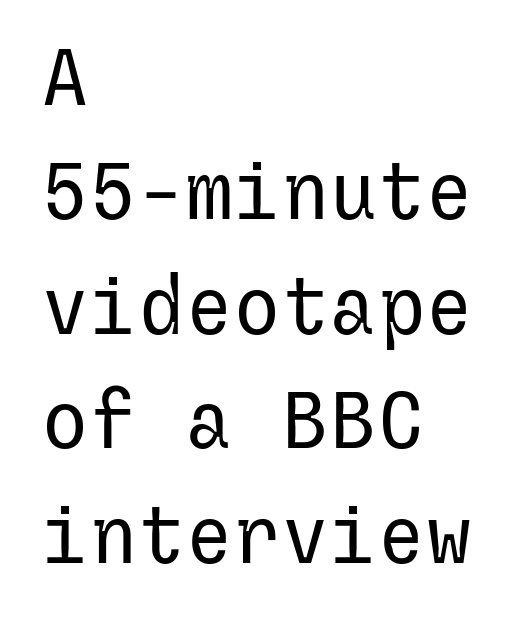
Q: Is the text bold? A: No.
Q: Is the text italic (slanted)? A: No, it is upright.
Q: Is the typeface a serif or a sans-serif typeface? A: Sans-serif.
Q: Is the text underlined? A: No.
Q: How is the paragraph aligned? A: Left-aligned.
Q: Is the spacing between letters normal or unusually wide? A: Normal.
Q: Is the spacing between lines tight, normal or loose? A: Normal.
Q: Width (condensed, normal, or wide)? A: Normal.
Q: Stroke contrast? A: Low.
Q: x-height? A: Medium.
